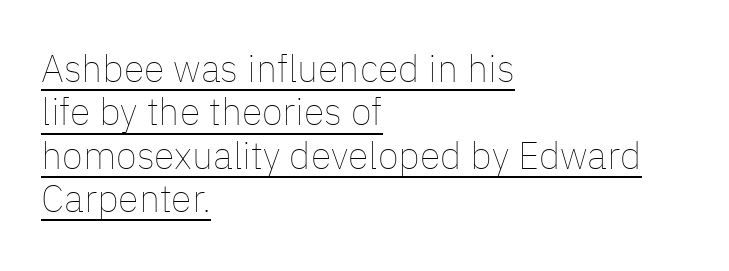
{"italic": "no", "bold": "no", "weight": "thin", "width": "normal", "stroke_contrast": "low", "x_height": "medium", "monospaced": "no", "underline": "yes", "align": "left", "line_spacing": "tight", "line_spacing_ratio": 1.14, "letter_spacing": "normal", "letter_spacing_em": 0.0, "glyph_px": 38}
